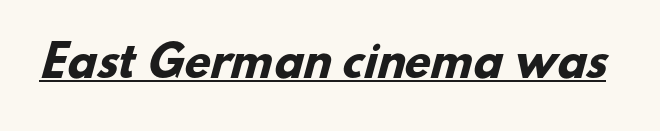
A typographer would call this underscored text. Looks like regular typesetting: each glyph gets only the width it needs. The letters sit at their default tracking, neither squeezed nor spread. Observe the absence of serifs on each vertical stroke in this sample. The rendering uses a bold face; every stroke is thick and dark.
